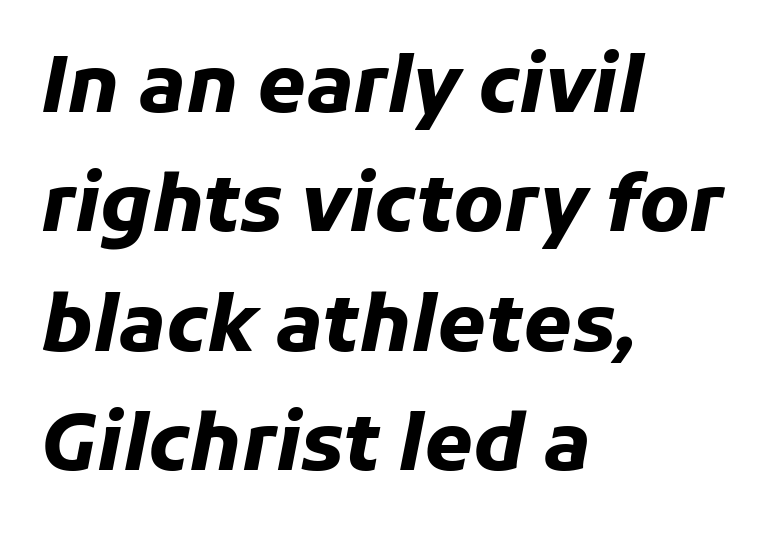
Typesetter's note: full bold, strokes at maximum text heaviness. Vertical spacing — default. There's an unmistakable incline to the writing here. The letters advance in unequal steps, a hallmark of proportional type.
